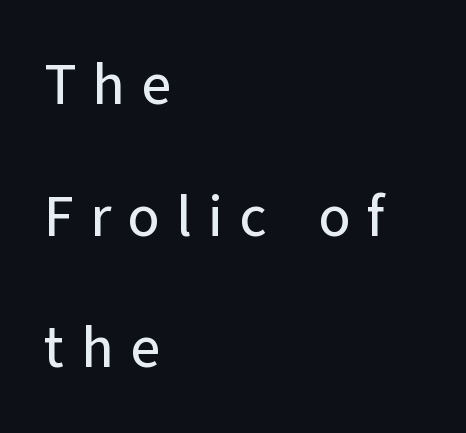
Q: Is the text italic (slanted)? A: No, it is upright.
Q: Is the typeface a serif or a sans-serif typeface? A: Sans-serif.
Q: Is the text underlined? A: No.
Q: How is the paragraph aligned? A: Left-aligned.
Q: Is the spacing between letters normal or unusually wide? A: Unusually wide.
Q: Is the spacing between lines tight, normal or loose? A: Loose.
Q: Width (condensed, normal, or wide)? A: Normal.
Q: Stroke contrast? A: Low.
Q: x-height? A: Medium.
Q: Monospaced? A: No.
